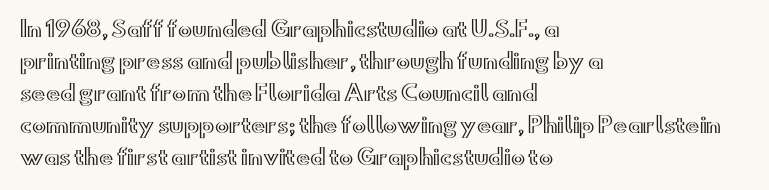
{"italic": "no", "underline": "no", "align": "left", "line_spacing": "normal", "line_spacing_ratio": 1.52, "letter_spacing": "normal", "letter_spacing_em": 0.0, "glyph_px": 21}
